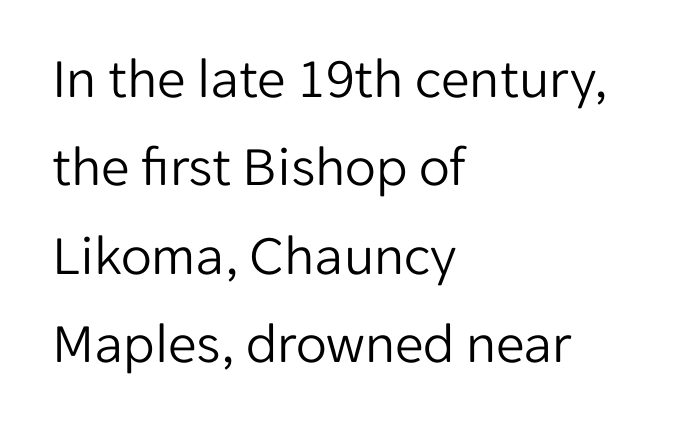
{"serif": "no", "italic": "no", "bold": "no", "weight": "light", "width": "normal", "stroke_contrast": "low", "x_height": "medium", "monospaced": "no", "underline": "no", "align": "left", "line_spacing": "normal", "line_spacing_ratio": 1.55, "letter_spacing": "normal", "letter_spacing_em": 0.0, "glyph_px": 57}
